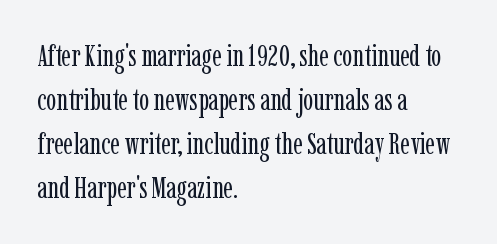
{"serif": "yes", "italic": "no", "bold": "no", "weight": "regular", "width": "condensed", "stroke_contrast": "low", "x_height": "medium", "monospaced": "no", "underline": "no", "align": "left", "line_spacing": "normal", "line_spacing_ratio": 1.47, "letter_spacing": "normal", "letter_spacing_em": 0.0, "glyph_px": 30}
